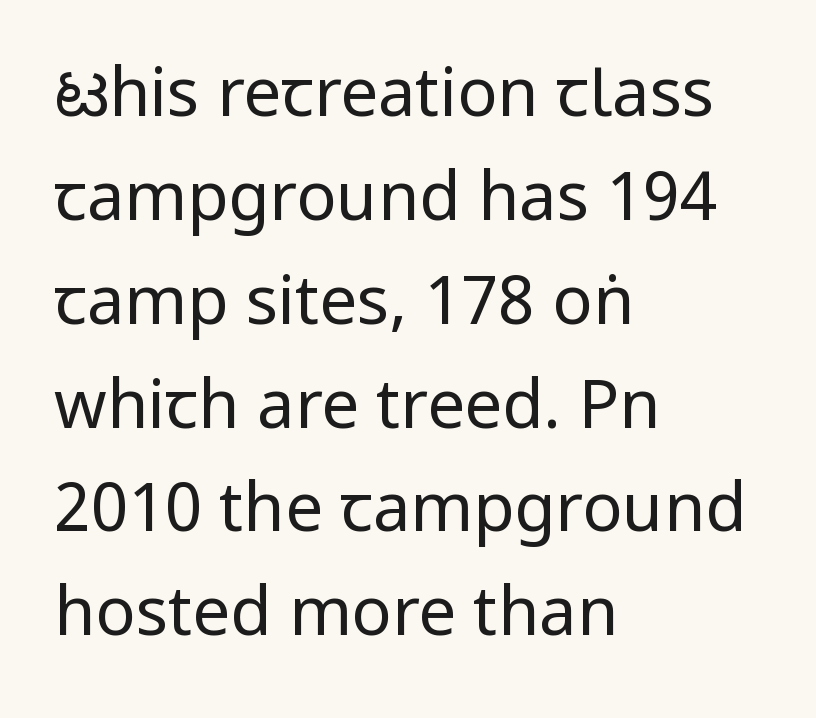
{"serif": "no", "italic": "no", "bold": "no", "weight": "regular", "width": "condensed", "stroke_contrast": "low", "x_height": "large", "monospaced": "no", "underline": "no", "align": "left", "line_spacing": "normal", "line_spacing_ratio": 1.55, "letter_spacing": "normal", "letter_spacing_em": 0.0, "glyph_px": 67}
